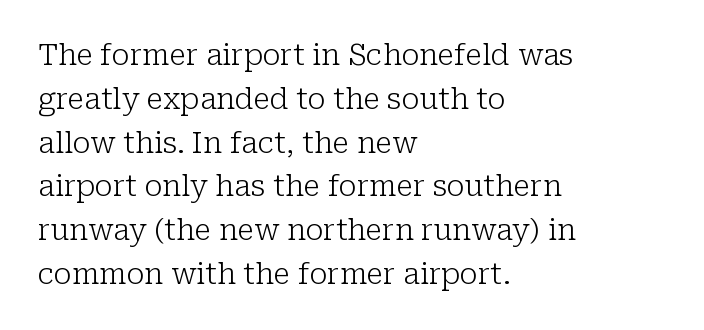
The rendering shows small feet on the letterforms — a serif design. Spacing verdict: proportional, widths tailored to each character. In CSS terms this would be text-align: left. A typesetter would mark this as roman, not italic. Horizontal bands of white between lines are of average thickness.
